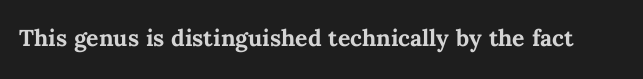
Q: Is the text bold? A: Yes.
Q: Is the text italic (slanted)? A: No, it is upright.
Q: Is the text underlined? A: No.
Q: Is the spacing between letters normal or unusually wide? A: Normal.
